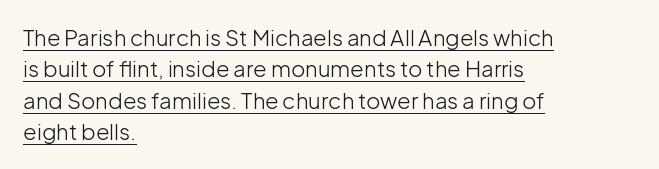
The image shows 22 px text type, upright; set left-aligned, normal line spacing (1.43x), normal letter spacing, underlined.
